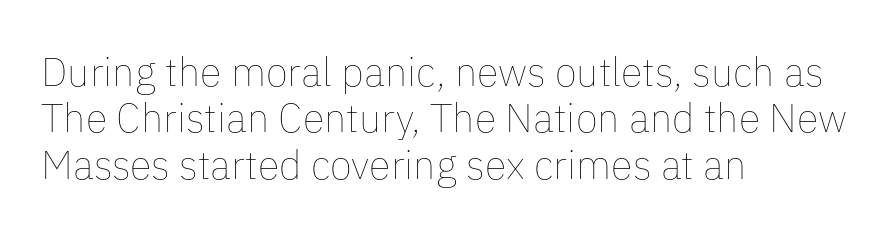
Q: Is the text bold? A: No.
Q: Is the text italic (slanted)? A: No, it is upright.
Q: Is the text underlined? A: No.
Q: How is the paragraph aligned? A: Left-aligned.
Q: Is the spacing between letters normal or unusually wide? A: Normal.
Q: Width (condensed, normal, or wide)? A: Normal.
Q: Stroke contrast? A: Low.
Q: x-height? A: Medium.
Q: Monospaced? A: No.
